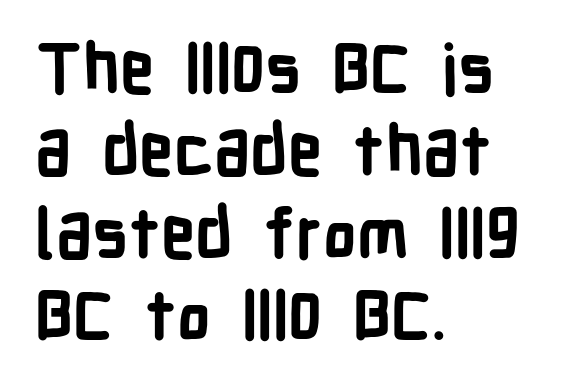
{"serif": "no", "italic": "no", "bold": "yes", "weight": "bold", "width": "condensed", "stroke_contrast": "low", "x_height": "medium", "monospaced": "no", "underline": "no", "align": "left", "line_spacing_ratio": 1.21, "letter_spacing": "normal", "letter_spacing_em": 0.0, "glyph_px": 68}
